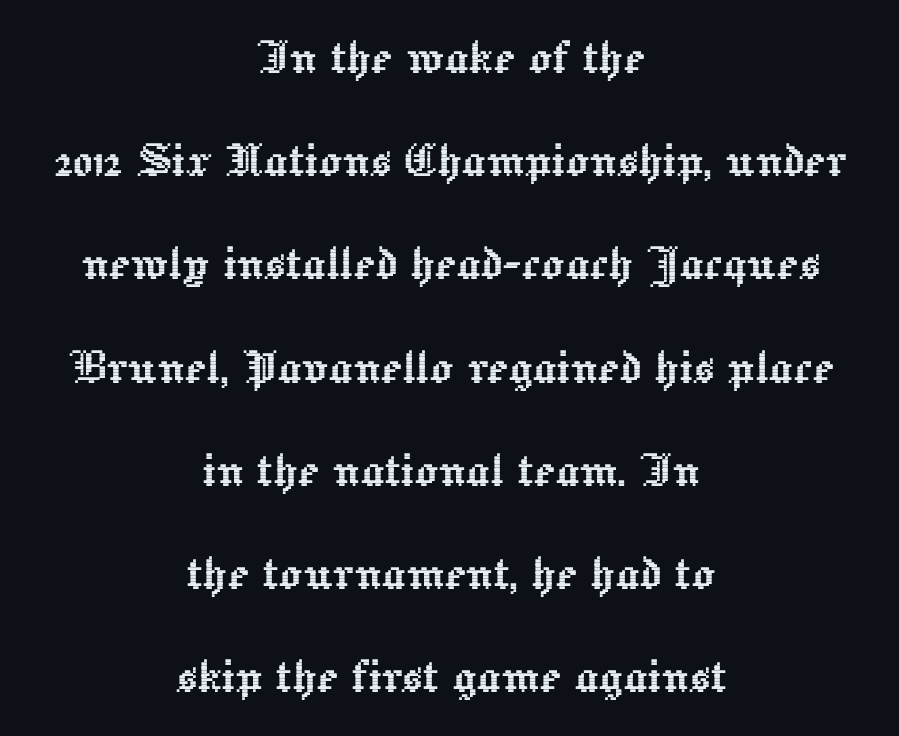
Q: Is the text italic (slanted)? A: No, it is upright.
Q: Is the text underlined? A: No.
Q: How is the paragraph aligned? A: Centered.
Q: Is the spacing between letters normal or unusually wide? A: Normal.
Q: Width (condensed, normal, or wide)? A: Normal.
Q: x-height? A: Medium.
Q: Monospaced? A: No.
